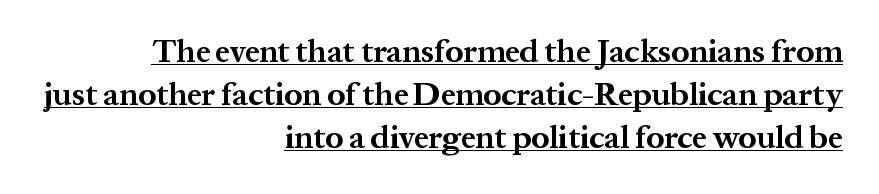
Interline gaps are of average width in this sample. Looks like regular typesetting: each glyph gets only the width it needs. These lines are composed in type with serifs. The passage shown is emphatically bold.
